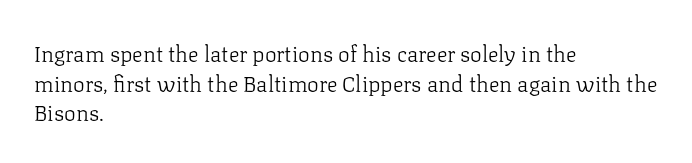
The image shows 22 px text type, upright; set left-aligned, normal line spacing (1.35x), normal letter spacing, not underlined.
